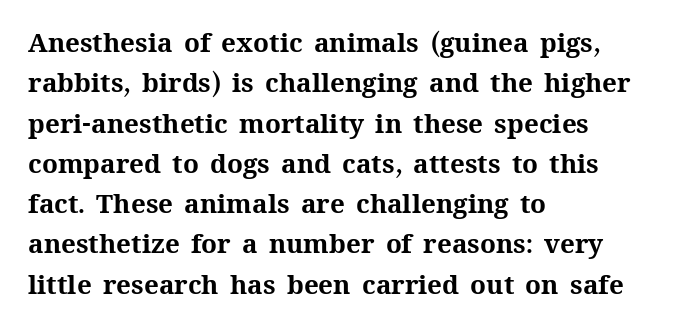
Q: Is the text bold? A: Yes.
Q: Is the text italic (slanted)? A: No, it is upright.
Q: Is the text underlined? A: No.
Q: How is the paragraph aligned? A: Left-aligned.
Q: Is the spacing between letters normal or unusually wide? A: Normal.
Q: Is the spacing between lines tight, normal or loose? A: Normal.
